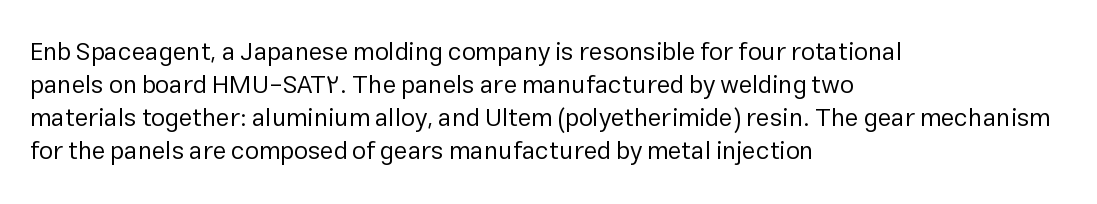
The setting favours the left margin, as ordinary paragraphs usually do. The letters stand upright; this is a roman face. Does the leading feel generous? No, just average. The passage shown has conventional tracking throughout. Each stroke keeps to a modest, everyday thickness or less.
